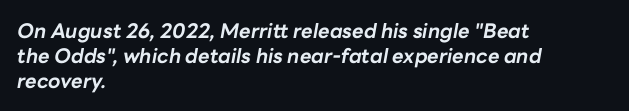
Q: Is the text bold? A: Yes.
Q: Is the text italic (slanted)? A: Yes, it leans right by about 10 degrees.
Q: Is the text underlined? A: No.
Q: How is the paragraph aligned? A: Left-aligned.
Q: Is the spacing between letters normal or unusually wide? A: Normal.
Q: Is the spacing between lines tight, normal or loose? A: Normal.
